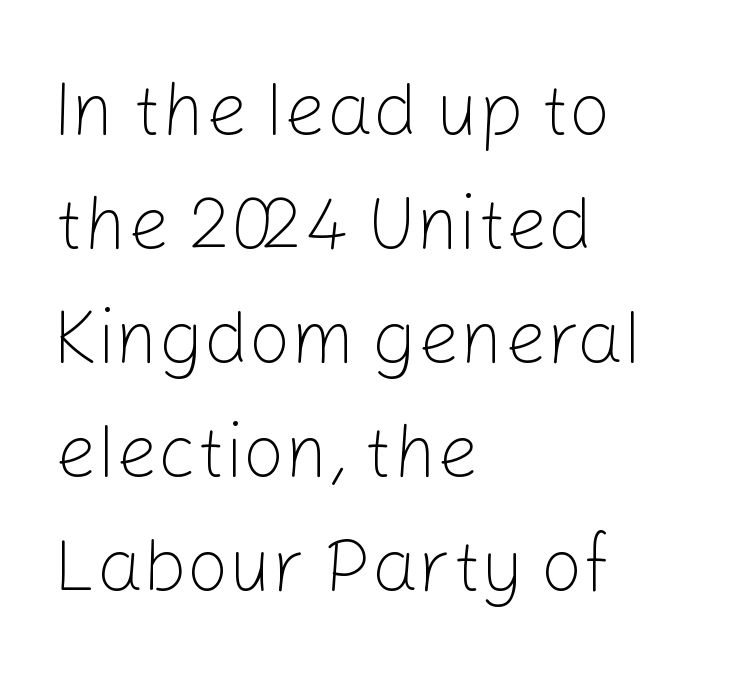
{"serif": "no", "italic": "no", "bold": "no", "weight": "light", "width": "normal", "stroke_contrast": "low", "x_height": "medium", "monospaced": "no", "underline": "no", "align": "left", "line_spacing": "normal", "line_spacing_ratio": 1.54, "letter_spacing": "normal", "letter_spacing_em": 0.0, "glyph_px": 74}
